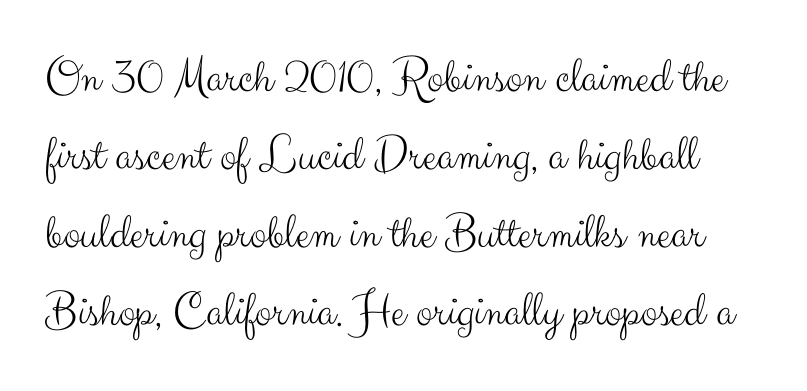
Regarding serifs, this sample does without them. The cut favours lightness, reaching ordinary text weight at its darkest. Here the designer chose a conventional face with non-uniform glyph widths. Any mark beneath the type? The region is blank. Is there much room between lines? A standard amount, neither cramped nor airy.
